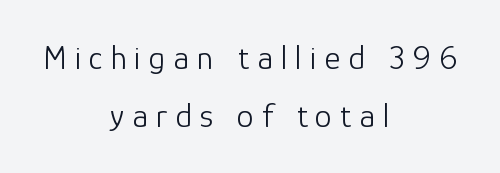
The image shows 34 px light sans-serif type, upright; set centered, normal line spacing (1.7x), unusually wide letter spacing (+0.23 em), not underlined; low stroke contrast and a medium x-height.
